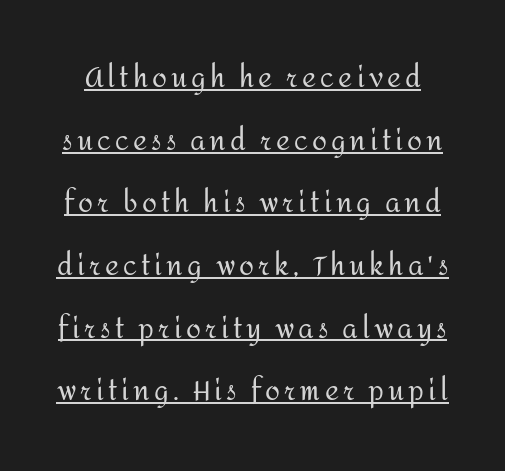
{"italic": "no", "bold": "no", "underline": "yes", "line_spacing": "loose", "line_spacing_ratio": 2.32, "glyph_px": 27}
